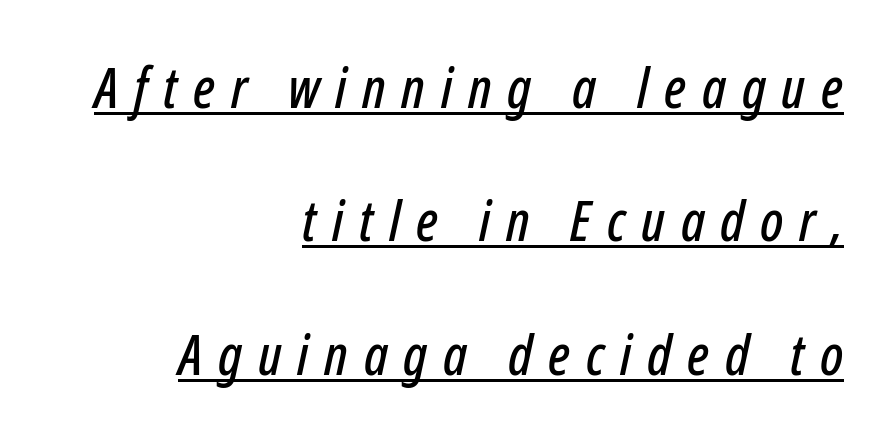
Quick note: italic. Is the letter spacing exaggerated? Yes — the characters are pushed far apart. The face used here is proportionally spaced, like ordinary book or web type. Rows of type keep a wide berth in the vertical direction. The lines are quadded right.
